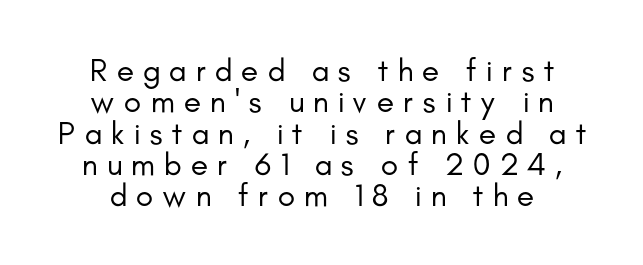
{"serif": "no", "italic": "no", "bold": "no", "weight": "regular", "width": "normal", "stroke_contrast": "low", "x_height": "small", "monospaced": "no", "underline": "no", "line_spacing": "tight", "line_spacing_ratio": 0.98, "letter_spacing": "wide", "letter_spacing_em": 0.28, "glyph_px": 32}
